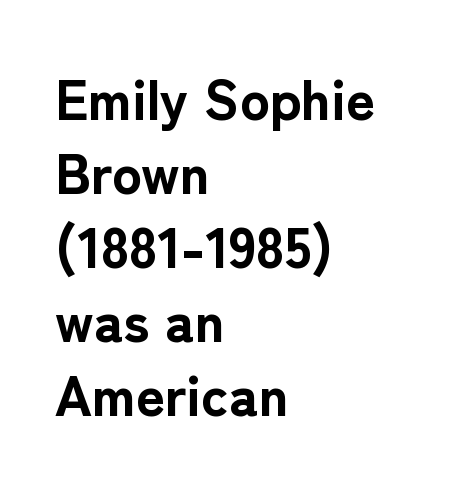
Q: Is the text bold? A: Yes.
Q: Is the text italic (slanted)? A: No, it is upright.
Q: Is the typeface a serif or a sans-serif typeface? A: Sans-serif.
Q: Is the text underlined? A: No.
Q: How is the paragraph aligned? A: Left-aligned.
Q: Is the spacing between letters normal or unusually wide? A: Normal.
Q: Is the spacing between lines tight, normal or loose? A: Normal.
Q: Width (condensed, normal, or wide)? A: Normal.
Q: Stroke contrast? A: Low.
Q: x-height? A: Medium.
Q: Monospaced? A: No.
